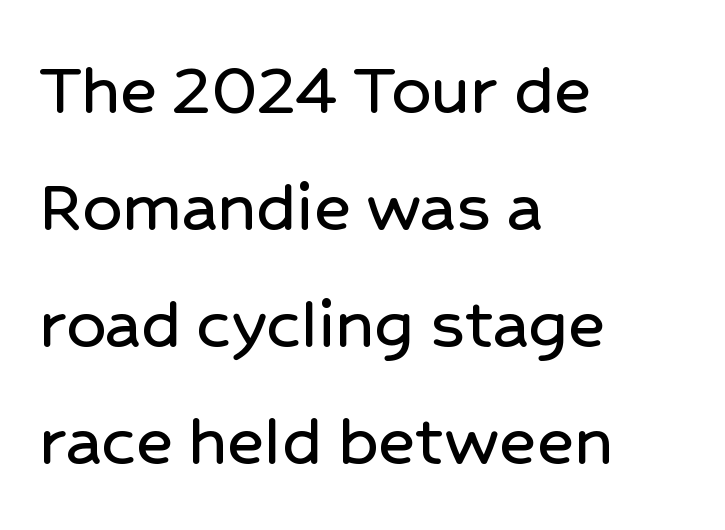
The image shows 78 px sans-serif type, upright; set left-aligned, normal line spacing (1.5x), normal letter spacing, not underlined; low stroke contrast and a medium x-height.
